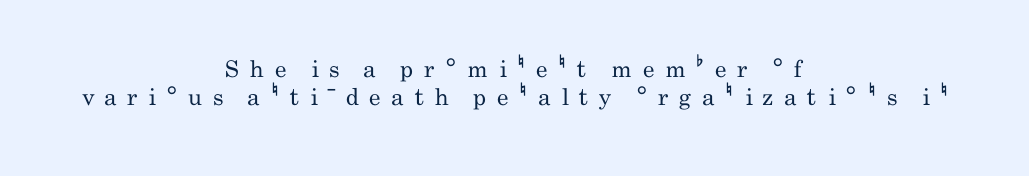
Q: Is the text bold? A: No.
Q: Is the text italic (slanted)? A: No, it is upright.
Q: Is the text underlined? A: No.
Q: How is the paragraph aligned? A: Centered.
Q: Is the spacing between letters normal or unusually wide? A: Unusually wide.
